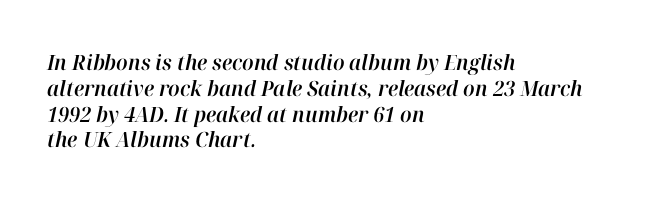
{"italic": "yes", "lean": "right", "slant_degrees": 12, "underline": "no", "align": "left", "line_spacing_ratio": 1.23, "letter_spacing": "normal", "letter_spacing_em": 0.0, "glyph_px": 21}
